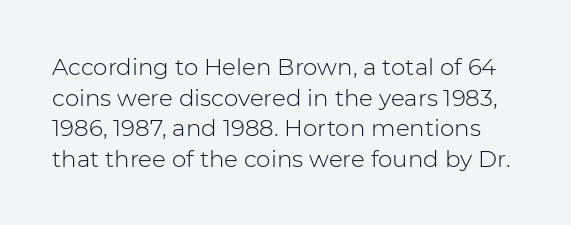
Rule under the text: the space is simply empty. A normal amount of white space separates one row of letters from the next. Stroke thickness stays within the range of a standard reading face or lighter. Characters remain perfectly vertical along every line. Short note: letters normally spaced.
